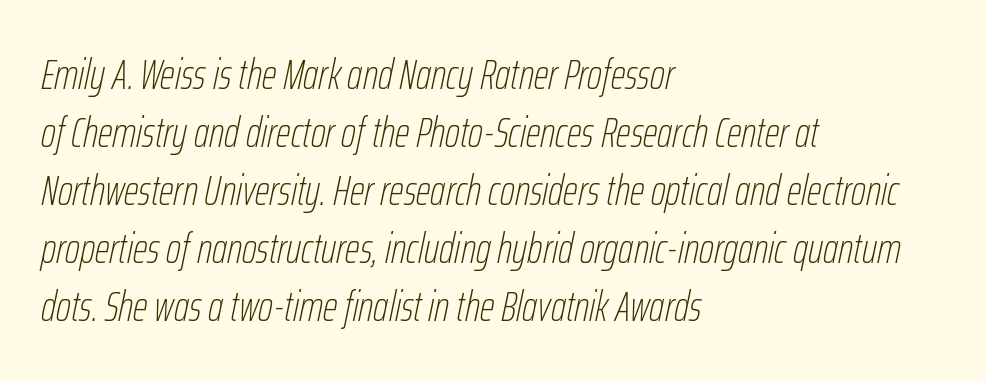
The typesetting does not lean heavy: it is not bold. Line beginnings align vertically; line endings do not. Proportional: the letters do not fall into vertical columns. Leading matches the norm, producing a regular column.
